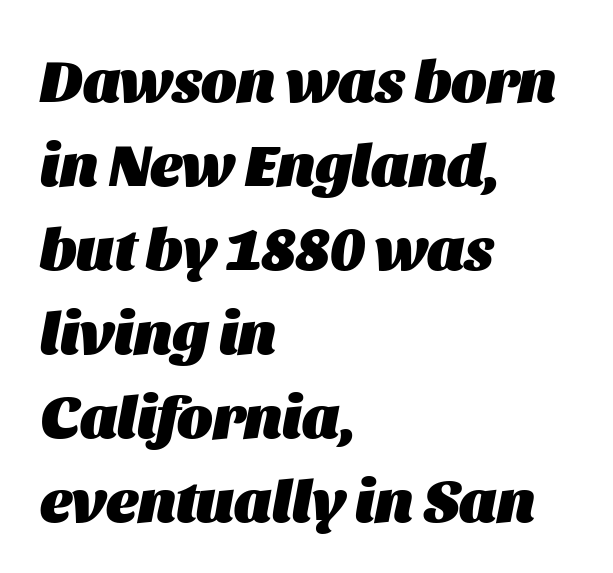
Nobody touched the tracking dial on this one. Does the copy run flush right? No — it runs flush left. Anything drawn beneath the words? Only blank space. Strokes here are thick enough to call this a true bold. Think of a printed novel: that variable character pitch is what you see here.
